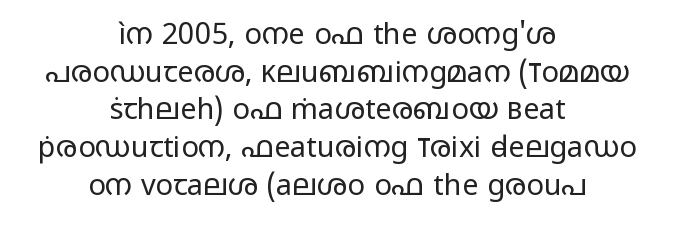
The image shows 29 px regular-weight, wide sans-serif type, upright; set centered, normal line spacing (1.3x), normal letter spacing, not underlined; low stroke contrast and a medium x-height.
